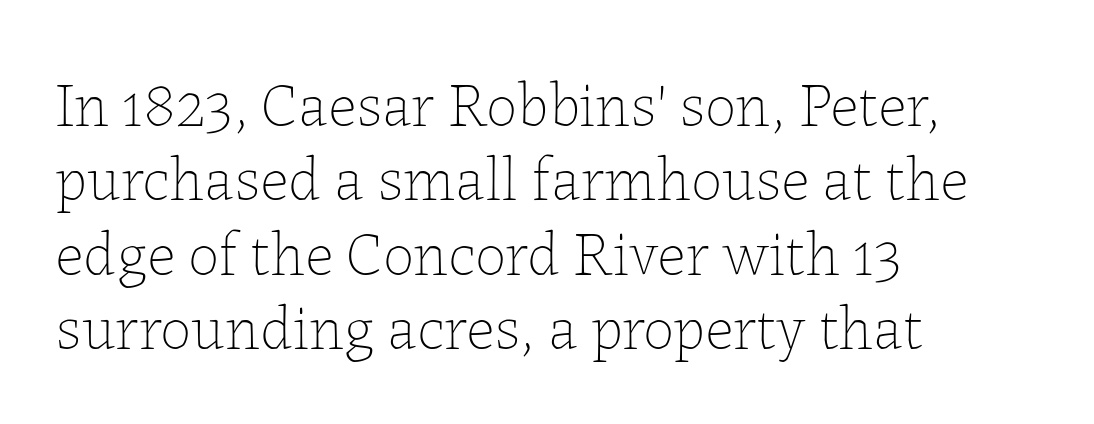
Q: Is the text bold? A: No.
Q: Is the text italic (slanted)? A: No, it is upright.
Q: Is the text underlined? A: No.
Q: How is the paragraph aligned? A: Left-aligned.
Q: Is the spacing between letters normal or unusually wide? A: Normal.
Q: Width (condensed, normal, or wide)? A: Normal.
Q: Stroke contrast? A: Low.
Q: x-height? A: Medium.
Q: Monospaced? A: No.
